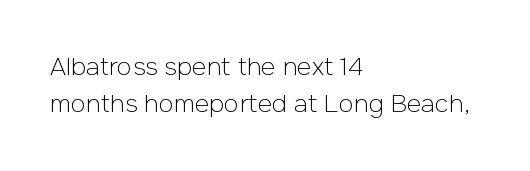
The image shows 25 px text type, upright; set left-aligned, normal line spacing (1.49x), normal letter spacing, not underlined.
